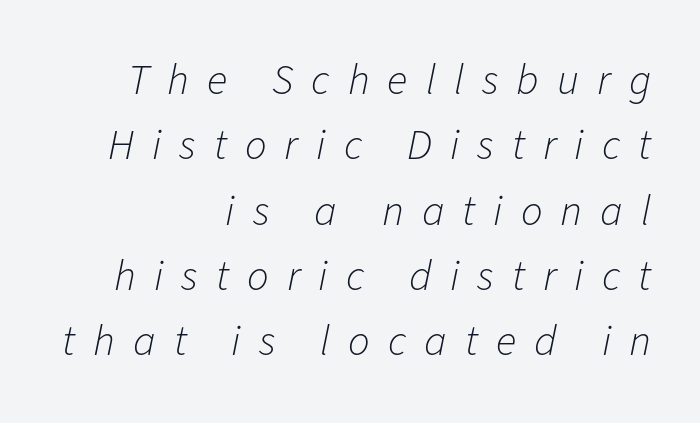
Q: Is the text bold? A: No.
Q: Is the text italic (slanted)? A: Yes, it leans right by about 11 degrees.
Q: Is the text underlined? A: No.
Q: How is the paragraph aligned? A: Right-aligned.
Q: Is the spacing between letters normal or unusually wide? A: Unusually wide.
Q: Is the spacing between lines tight, normal or loose? A: Normal.
Q: Width (condensed, normal, or wide)? A: Normal.
Q: Stroke contrast? A: Low.
Q: x-height? A: Medium.
Q: Monospaced? A: No.
